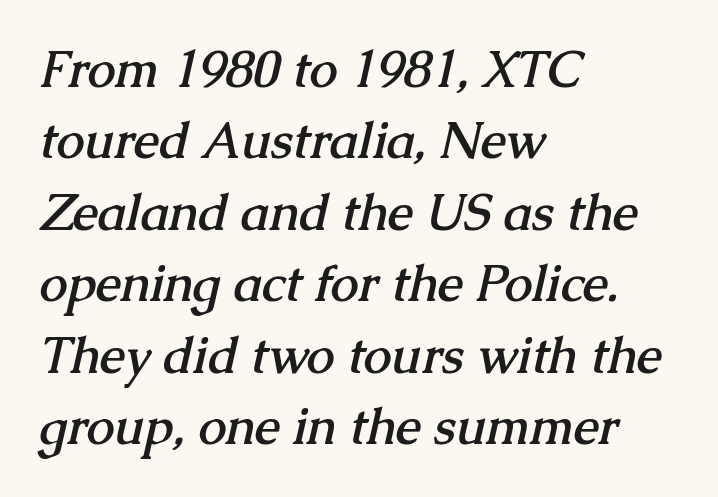
The image shows 50 px semibold serif type; set left-aligned, normal line spacing (1.43x), normal letter spacing, not underlined; medium stroke contrast and a medium x-height.
